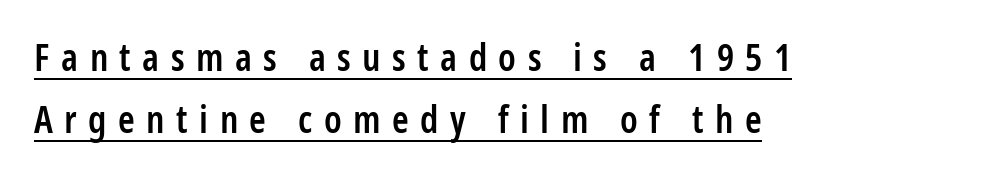
I'd describe the lettering as semibold — firm but not a full bold. These lines are rendered in a variable-pitch font. In designer terms, the underline attribute is active on this setting. This is the regular roman posture of the typeface. The setting favours the left margin, as ordinary paragraphs usually do.
